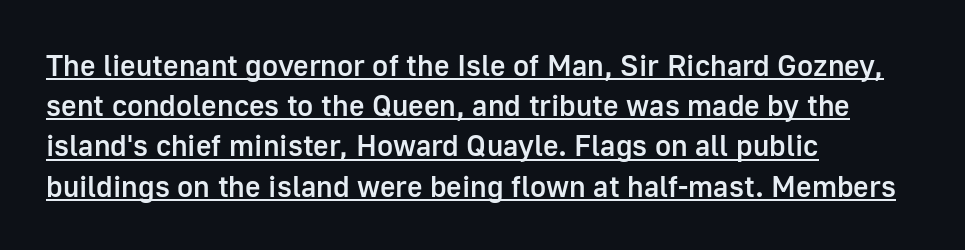
The image shows 30 px semibold sans-serif type, upright; set left-aligned, normal line spacing (1.34x), normal letter spacing, underlined; low stroke contrast and a medium x-height.
